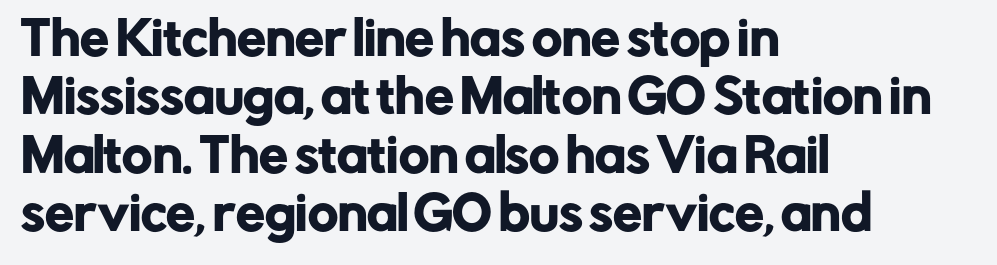
The image shows 46 px sans-serif type, upright; set left-aligned, normal line spacing (1.27x), normal letter spacing, not underlined; low stroke contrast and a medium x-height.
